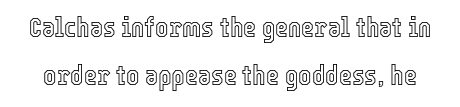
Tall strokes in this sample are plumb rather than angled. The foot of each line stays bare and open. The line texture is even and compact thanks to regular tracking. Here the designer chose a conventional face with non-uniform glyph widths.
